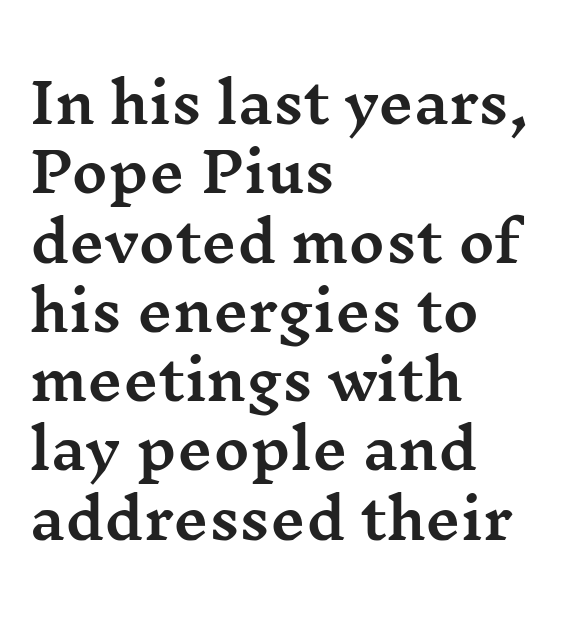
The image shows 55 px wide serif type, upright; set left-aligned, normal line spacing (1.26x), normal letter spacing, not underlined; medium stroke contrast and a medium x-height.
